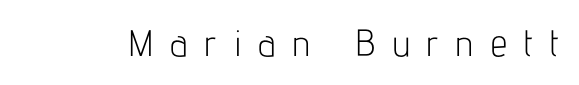
Q: Is the text bold? A: No.
Q: Is the text italic (slanted)? A: No, it is upright.
Q: Is the typeface a serif or a sans-serif typeface? A: Sans-serif.
Q: Is the text underlined? A: No.
Q: Is the spacing between letters normal or unusually wide? A: Unusually wide.
Q: Width (condensed, normal, or wide)? A: Condensed.
Q: Stroke contrast? A: Low.
Q: x-height? A: Medium.
Q: Monospaced? A: No.
